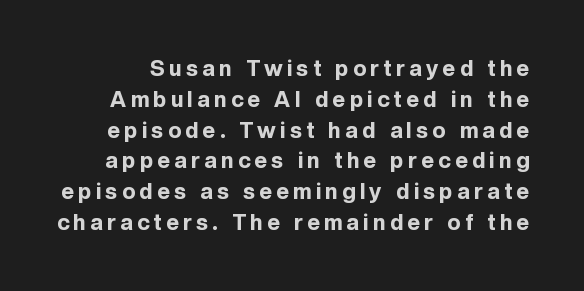
Typographic density is high because the face is bold. Descenders hang freely into open space. The type sits square on the baseline with zero lean. Display-style spreading of the glyphs; the letterfit is very open. A normal amount of white space separates one row of letters from the next.
